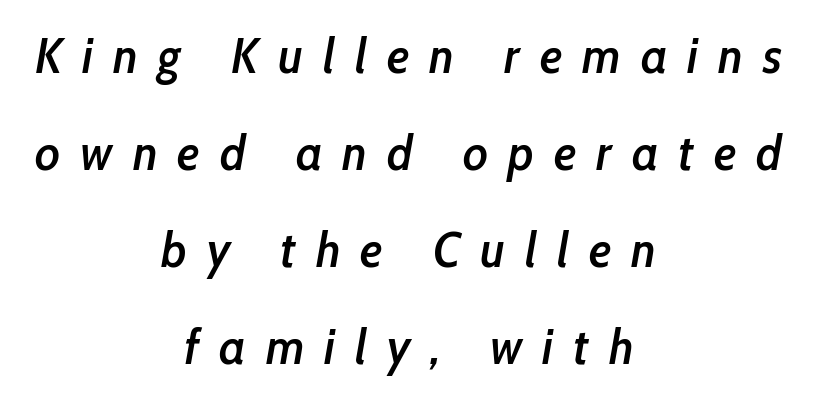
Q: Is the text bold? A: Semi-bold.
Q: Is the text italic (slanted)? A: Yes, it leans right by about 10 degrees.
Q: Is the text underlined? A: No.
Q: How is the paragraph aligned? A: Centered.
Q: Is the spacing between letters normal or unusually wide? A: Unusually wide.
Q: Is the spacing between lines tight, normal or loose? A: Loose.
Q: Width (condensed, normal, or wide)? A: Condensed.
Q: Stroke contrast? A: Low.
Q: x-height? A: Medium.
Q: Monospaced? A: No.
